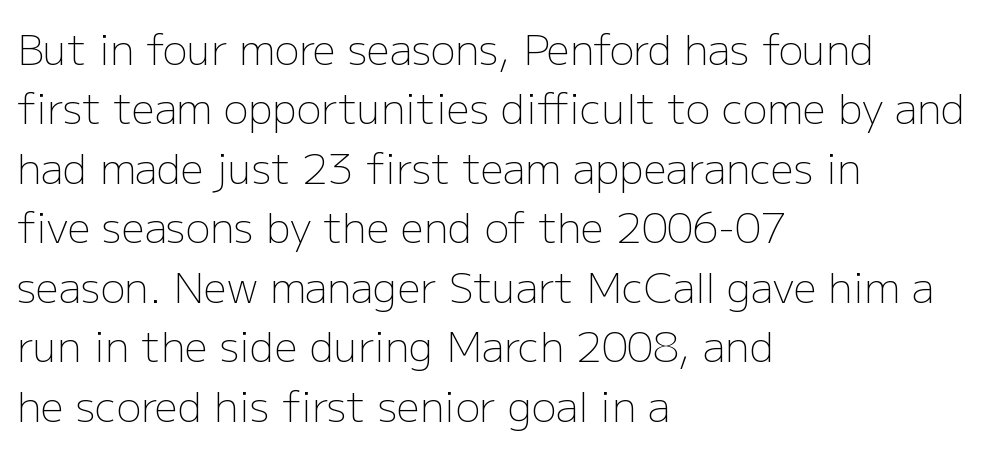
Q: Is the text bold? A: No.
Q: Is the text italic (slanted)? A: No, it is upright.
Q: Is the typeface a serif or a sans-serif typeface? A: Sans-serif.
Q: Is the text underlined? A: No.
Q: How is the paragraph aligned? A: Left-aligned.
Q: Is the spacing between letters normal or unusually wide? A: Normal.
Q: Is the spacing between lines tight, normal or loose? A: Normal.
Q: Width (condensed, normal, or wide)? A: Normal.
Q: Stroke contrast? A: Low.
Q: x-height? A: Medium.
Q: Monospaced? A: No.
